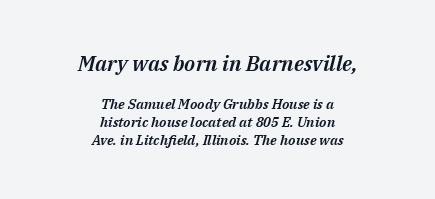
The tracking reads as untouched default to a designer's eye. The text block is weighted toward neither margin, spreading evenly from the middle. Does the leading feel generous? No, just average. Size contrast runs from large at the top to small at the bottom. Every character sits at an angle, as italics do.
